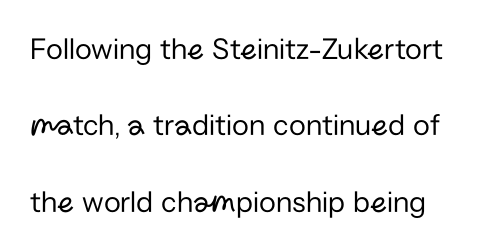
Q: Is the text bold? A: No.
Q: Is the text italic (slanted)? A: No, it is upright.
Q: Is the typeface a serif or a sans-serif typeface? A: Sans-serif.
Q: Is the text underlined? A: No.
Q: Is the spacing between letters normal or unusually wide? A: Normal.
Q: Is the spacing between lines tight, normal or loose? A: Loose.
Q: Width (condensed, normal, or wide)? A: Normal.
Q: Stroke contrast? A: Low.
Q: x-height? A: Medium.
Q: Monospaced? A: No.
